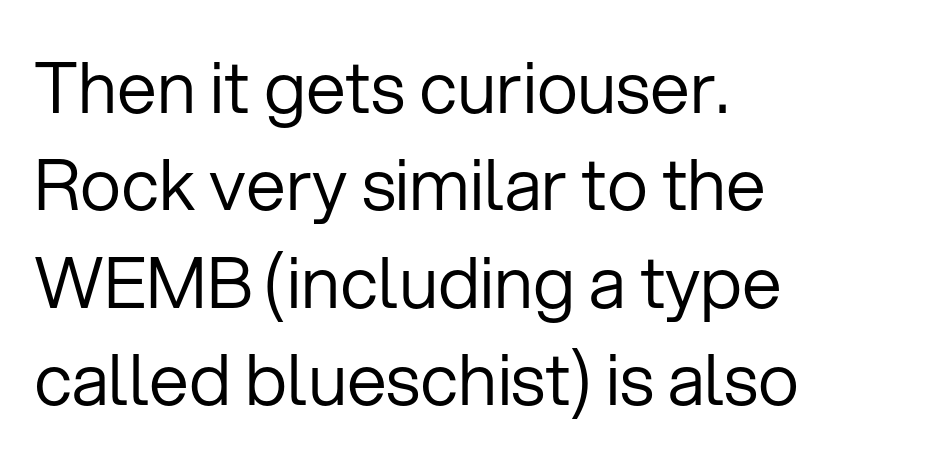
The image shows 71 px regular-weight sans-serif type, upright; set left-aligned, normal line spacing (1.37x), normal letter spacing, not underlined; low stroke contrast and a medium x-height.
